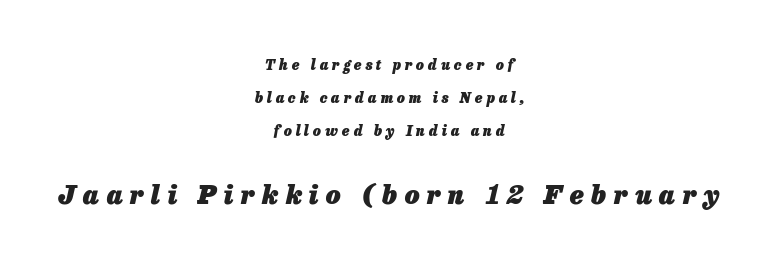
{"italic": "yes", "lean": "right", "slant_degrees": 13, "bold": "yes", "underline": "no", "align": "center", "line_spacing": "loose", "line_spacing_ratio": 2.34, "letter_spacing": "wide", "letter_spacing_em": 0.28, "larger_block": "second", "size_ratio": 1.86, "glyph_px": 26}
